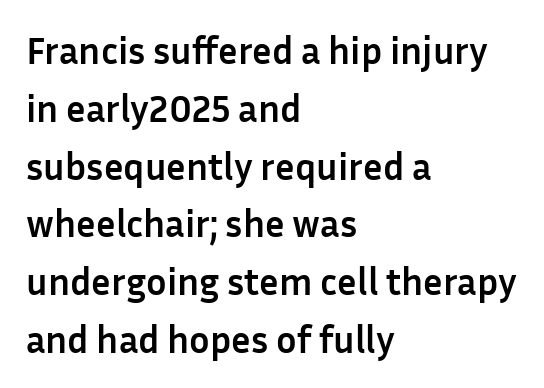
The image shows 38 px semibold sans-serif type, upright; set left-aligned, normal line spacing (1.52x), normal letter spacing, not underlined; low stroke contrast and a medium x-height.
